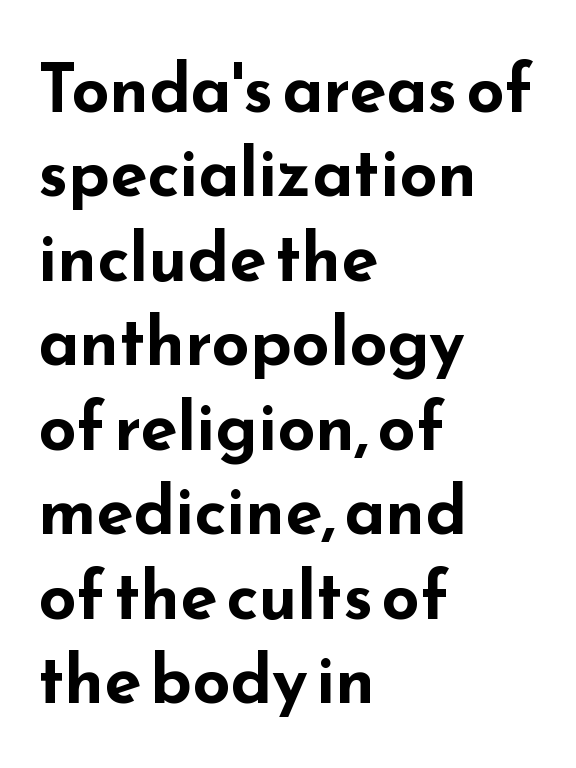
Q: Is the text bold? A: Yes.
Q: Is the text italic (slanted)? A: No, it is upright.
Q: Is the typeface a serif or a sans-serif typeface? A: Sans-serif.
Q: Is the text underlined? A: No.
Q: How is the paragraph aligned? A: Left-aligned.
Q: Is the spacing between letters normal or unusually wide? A: Normal.
Q: Is the spacing between lines tight, normal or loose? A: Normal.
Q: Width (condensed, normal, or wide)? A: Wide.
Q: Stroke contrast? A: Low.
Q: x-height? A: Small.
Q: Monospaced? A: No.
